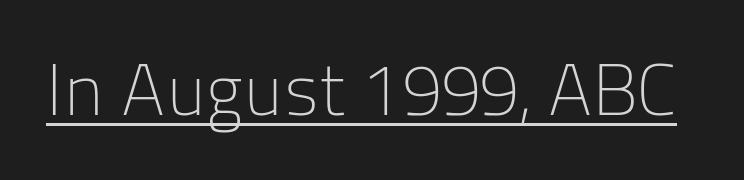
Q: Is the text bold? A: No.
Q: Is the text italic (slanted)? A: No, it is upright.
Q: Is the typeface a serif or a sans-serif typeface? A: Sans-serif.
Q: Is the text underlined? A: Yes.
Q: Is the spacing between letters normal or unusually wide? A: Normal.
Q: Width (condensed, normal, or wide)? A: Normal.
Q: Stroke contrast? A: Low.
Q: x-height? A: Medium.
Q: Monospaced? A: No.
